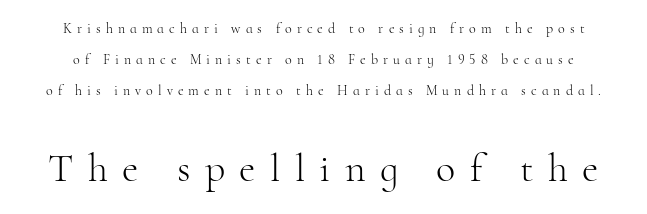
Do the characters align in a grid? No, the font is proportional. A clean baseline with only descenders dipping below it. Interline gaps are noticeably wide in this sample. Is there any slant? The stems are plumb. The weight tops out at a normal text grade. Bigger letters appear in the bottom chunk; the top chunk is reduced.
